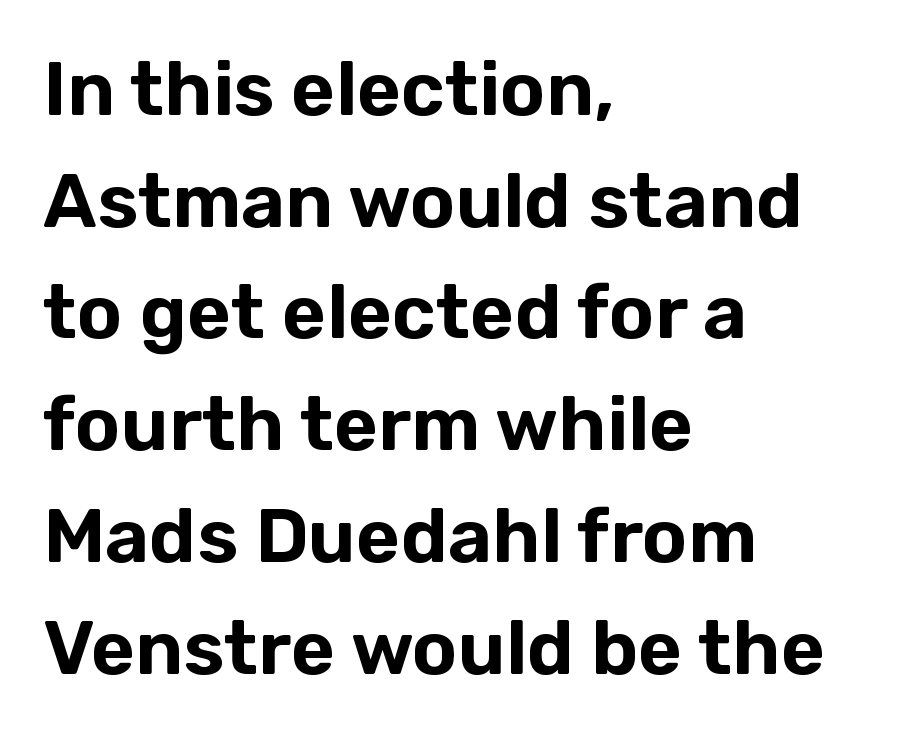
Spacing between characters is what you'd get straight out of the box. The glyphs are unaccompanied by any horizontal stroke below them. These lines are set flush left with a ragged right edge. The passage shown is typeset with a sans-serif family.
